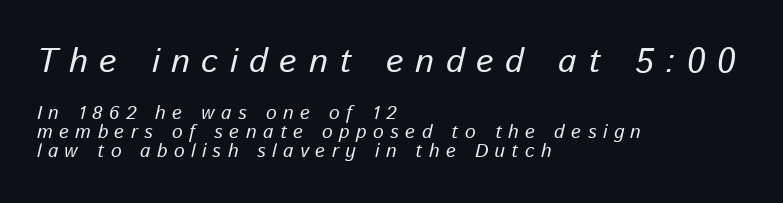
Q: Is the text italic (slanted)? A: Yes, it leans right by about 13 degrees.
Q: Is the text underlined? A: No.
Q: How is the paragraph aligned? A: Left-aligned.
Q: Is the spacing between letters normal or unusually wide? A: Unusually wide.
Q: Is the spacing between lines tight, normal or loose? A: Tight.
Q: Which block of text is set in a larger size, the first (top) or the second (bottom)? A: The first (top) one.
Q: Width (condensed, normal, or wide)? A: Normal.
Q: Stroke contrast? A: Low.
Q: x-height? A: Medium.
Q: Monospaced? A: No.
